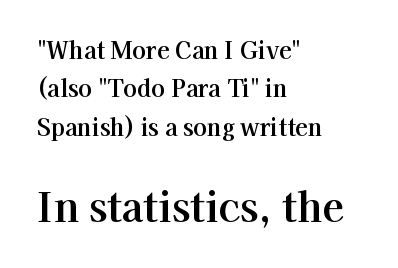
The vertical gap from one line to the next is medium. This rendering uses left alignment, leaving the right contour irregular. Larger block? The one below; the one above is distinctly smaller. Think of a printed novel: that variable character pitch is what you see here. The axis of the letterforms is exactly vertical.
